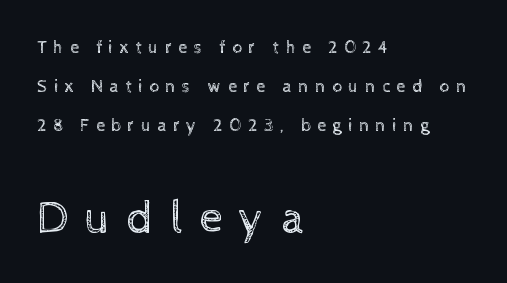
Q: Is the text bold? A: No.
Q: Is the text italic (slanted)? A: No, it is upright.
Q: Is the text underlined? A: No.
Q: How is the paragraph aligned? A: Left-aligned.
Q: Is the spacing between letters normal or unusually wide? A: Unusually wide.
Q: Is the spacing between lines tight, normal or loose? A: Loose.
Q: Which block of text is set in a larger size, the first (top) or the second (bottom)? A: The second (bottom) one.
Q: Width (condensed, normal, or wide)? A: Normal.
Q: x-height? A: Medium.
Q: Monospaced? A: No.
